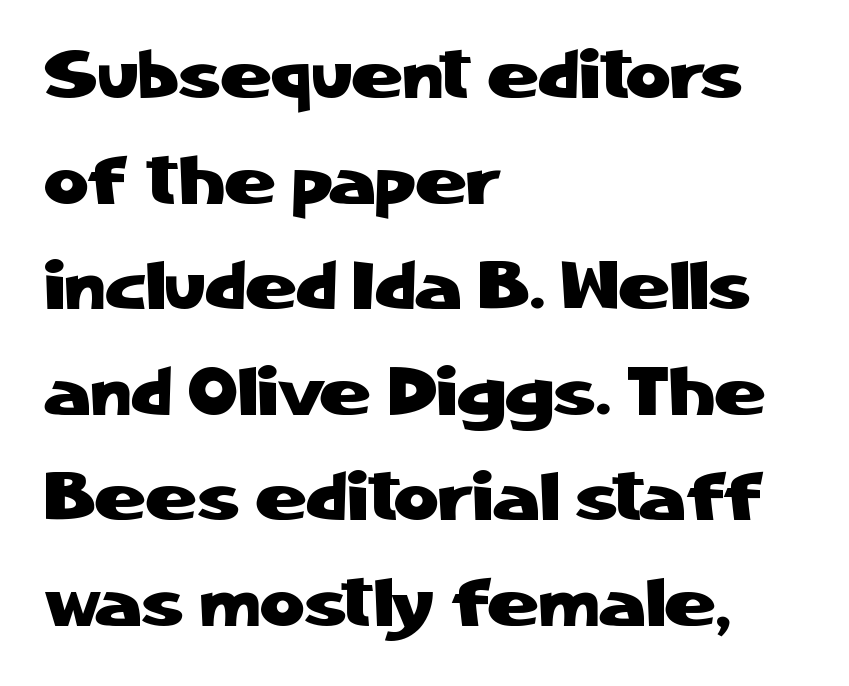
Q: Is the text italic (slanted)? A: No, it is upright.
Q: Is the typeface a serif or a sans-serif typeface? A: Sans-serif.
Q: Is the text underlined? A: No.
Q: How is the paragraph aligned? A: Left-aligned.
Q: Is the spacing between letters normal or unusually wide? A: Normal.
Q: Is the spacing between lines tight, normal or loose? A: Normal.
Q: Width (condensed, normal, or wide)? A: Normal.
Q: Stroke contrast? A: Low.
Q: x-height? A: Medium.
Q: Monospaced? A: No.
